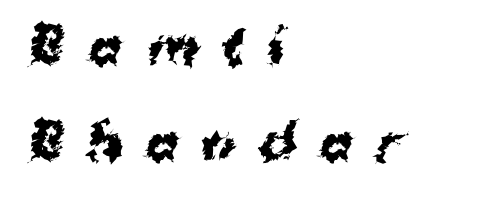
Q: Is the text bold? A: Yes.
Q: Is the typeface a serif or a sans-serif typeface? A: Sans-serif.
Q: Is the text underlined? A: No.
Q: How is the paragraph aligned? A: Left-aligned.
Q: Is the spacing between letters normal or unusually wide? A: Unusually wide.
Q: Is the spacing between lines tight, normal or loose? A: Loose.
Q: Width (condensed, normal, or wide)? A: Normal.
Q: Stroke contrast? A: Medium.
Q: x-height? A: Medium.
Q: Monospaced? A: No.
